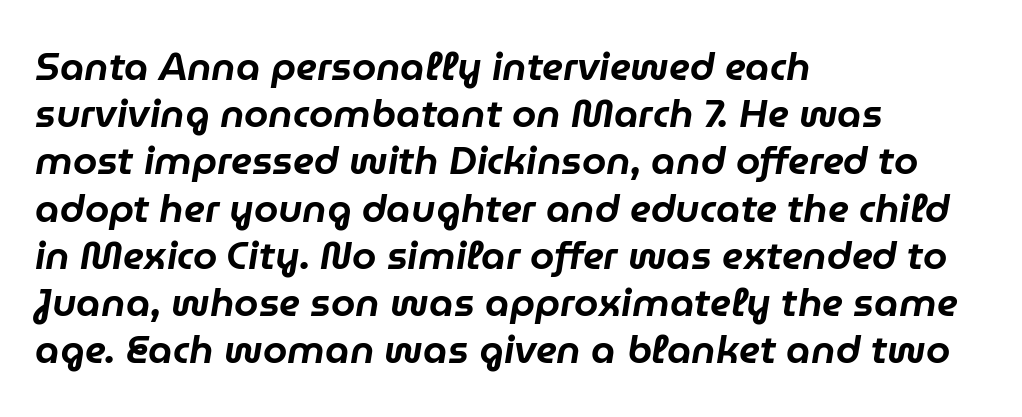
The image shows 39 px text type, italic (leaning right); set left-aligned, line spacing 1.21x, normal letter spacing, not underlined; low stroke contrast and a medium x-height.
